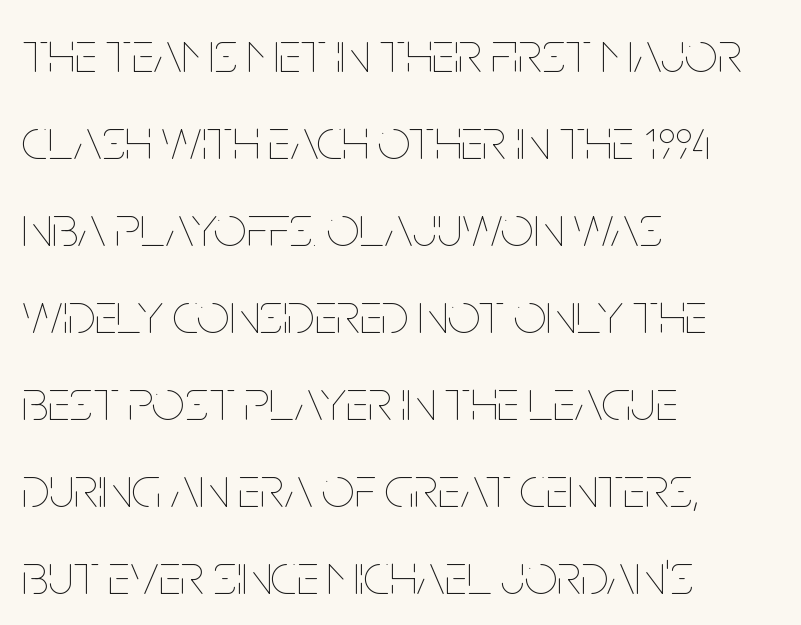
Q: Is the text bold? A: No.
Q: Is the text italic (slanted)? A: No, it is upright.
Q: Is the text underlined? A: No.
Q: How is the paragraph aligned? A: Left-aligned.
Q: Is the spacing between letters normal or unusually wide? A: Normal.
Q: Is the spacing between lines tight, normal or loose? A: Normal.
Q: Width (condensed, normal, or wide)? A: Condensed.
Q: Stroke contrast? A: Low.
Q: x-height? A: Large.
Q: Monospaced? A: No.
